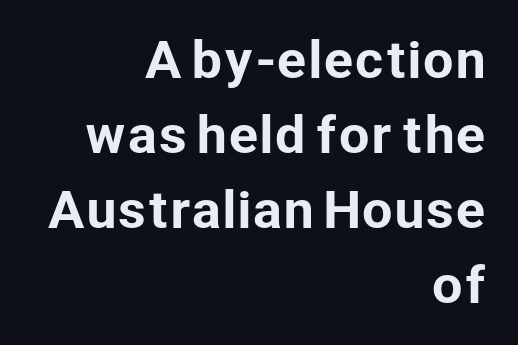
{"serif": "no", "italic": "no", "width": "normal", "stroke_contrast": "low", "x_height": "medium", "monospaced": "no", "underline": "no", "align": "right", "line_spacing": "normal", "line_spacing_ratio": 1.53, "letter_spacing": "normal", "letter_spacing_em": 0.0, "glyph_px": 49}
